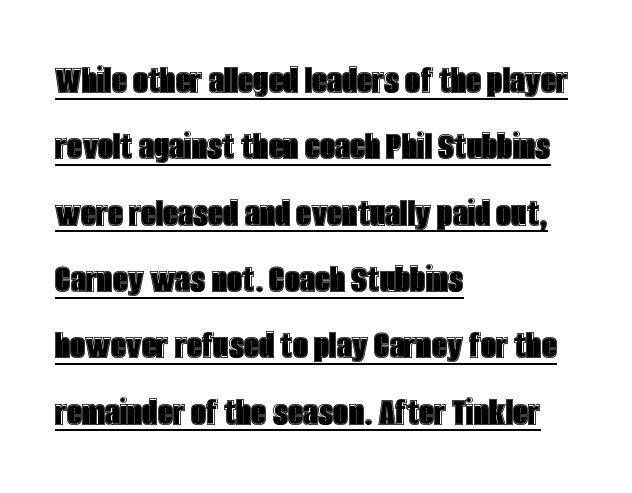
The image shows 42 px condensed type, upright; set left-aligned, normal line spacing (1.58x), normal letter spacing, underlined; a large x-height.
